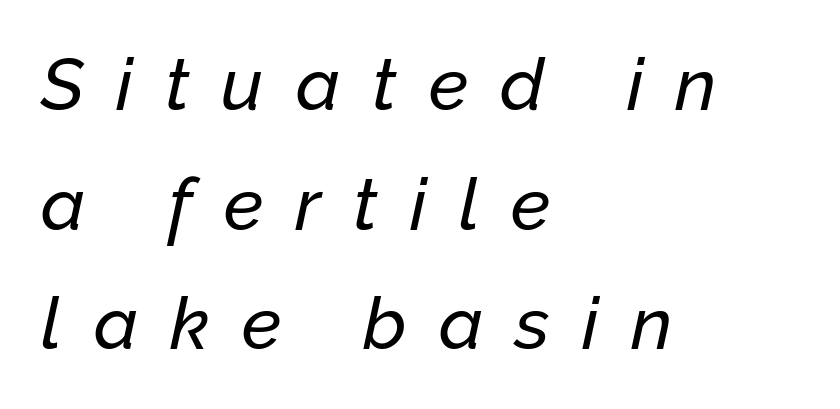
Q: Is the text italic (slanted)? A: Yes, it leans right by about 12 degrees.
Q: Is the text underlined? A: No.
Q: How is the paragraph aligned? A: Left-aligned.
Q: Is the spacing between letters normal or unusually wide? A: Unusually wide.
Q: Is the spacing between lines tight, normal or loose? A: Normal.
Q: Width (condensed, normal, or wide)? A: Normal.
Q: Stroke contrast? A: Low.
Q: x-height? A: Medium.
Q: Monospaced? A: No.
